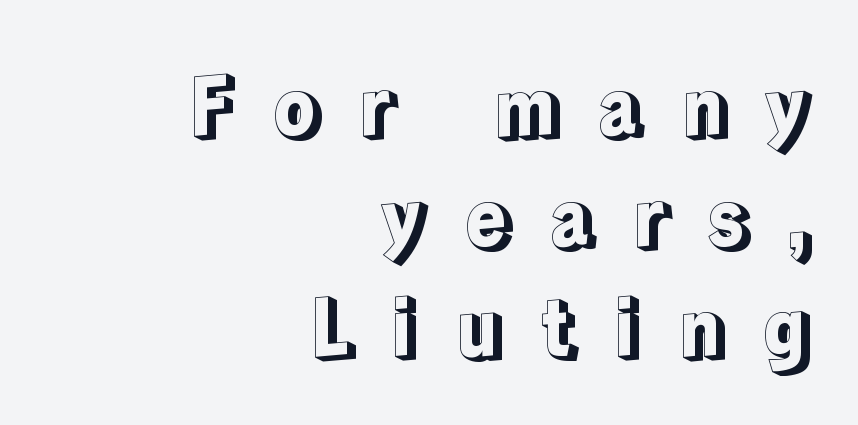
Q: Is the text italic (slanted)? A: No, it is upright.
Q: Is the text underlined? A: No.
Q: How is the paragraph aligned? A: Right-aligned.
Q: Is the spacing between letters normal or unusually wide? A: Unusually wide.
Q: Is the spacing between lines tight, normal or loose? A: Normal.
Q: Width (condensed, normal, or wide)? A: Normal.
Q: x-height? A: Medium.
Q: Monospaced? A: No.
